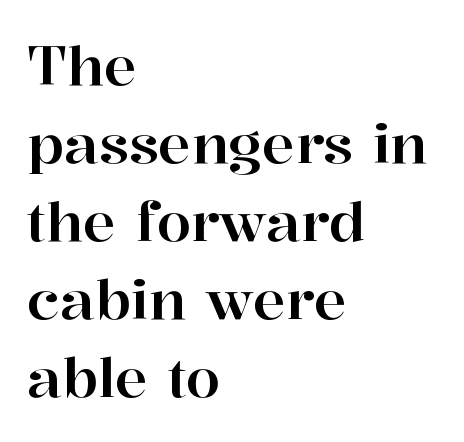
{"serif": "yes", "italic": "no", "width": "normal", "stroke_contrast": "high", "x_height": "medium", "monospaced": "no", "underline": "no", "align": "left", "line_spacing": "normal", "line_spacing_ratio": 1.42, "letter_spacing": "normal", "letter_spacing_em": 0.0, "glyph_px": 55}
